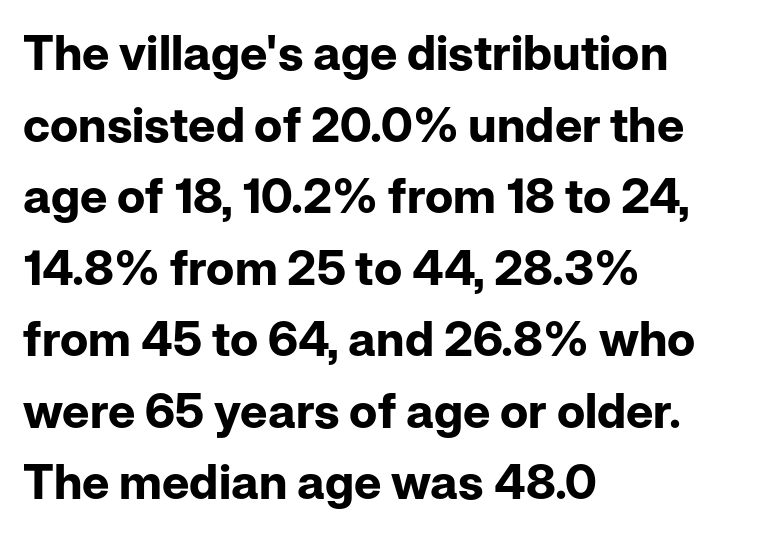
{"serif": "no", "italic": "no", "bold": "yes", "weight": "bold", "width": "normal", "stroke_contrast": "low", "x_height": "medium", "monospaced": "no", "underline": "no", "align": "left", "line_spacing": "normal", "line_spacing_ratio": 1.49, "letter_spacing": "normal", "letter_spacing_em": 0.0, "glyph_px": 48}
